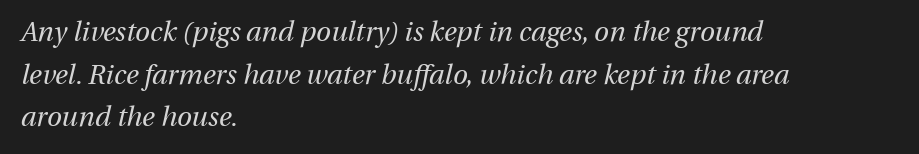
The image shows 27 px text type, italic (leaning right); set left-aligned, normal line spacing (1.58x), normal letter spacing, not underlined.
